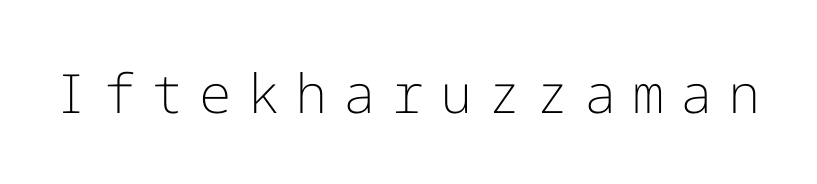
The image shows 54 px light sans-serif type, upright; set unusually wide letter spacing (+0.29 em), not underlined; low stroke contrast and a medium x-height.
